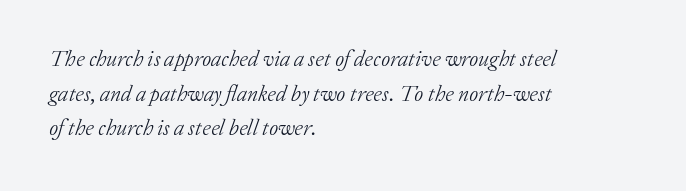
The image shows 22 px text type, italic (leaning right); set left-aligned, normal line spacing (1.57x), normal letter spacing, not underlined.
